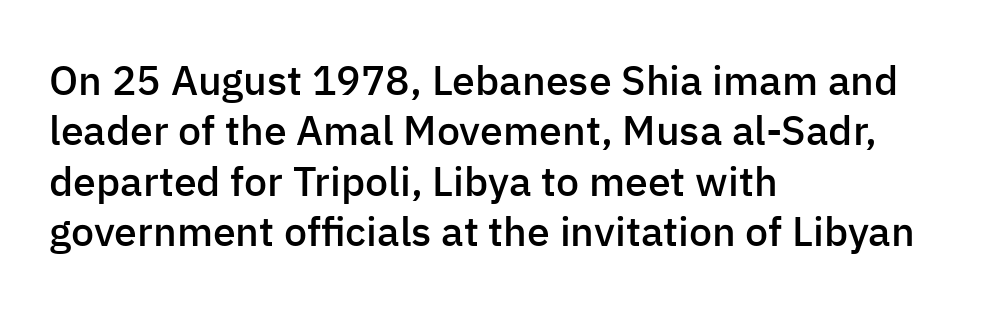
Varying glyph widths throughout — classic text-font behaviour. A somewhat darkened texture: the type is semibold rather than bold. Underlining? Definitely not there. Posture: straight, roman, zero tilt. Casual observation: everything's shoved over to the left.
